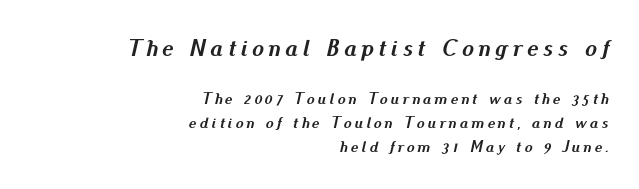
The image shows 24 px bold type, italic (leaning right); set right-aligned, normal line spacing (1.52x), unusually wide letter spacing (+0.2 em), not underlined; the first (top) block is 1.5x larger.
